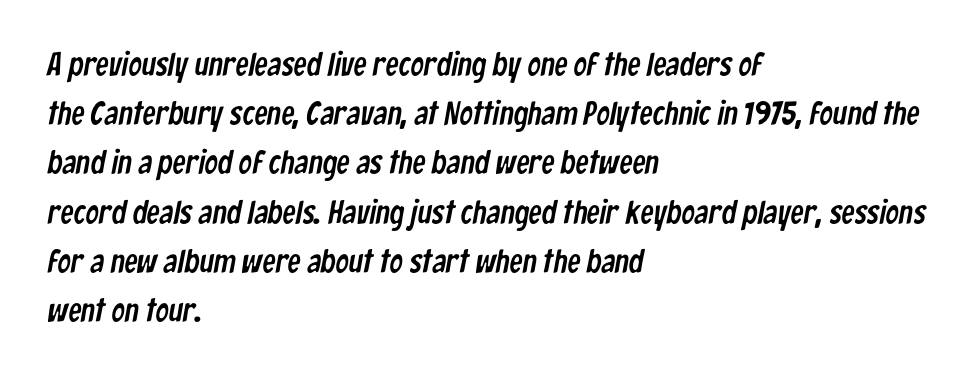
{"serif": "no", "width": "condensed", "stroke_contrast": "low", "x_height": "medium", "monospaced": "no", "underline": "no", "align": "left", "line_spacing": "normal", "line_spacing_ratio": 1.49, "letter_spacing": "normal", "letter_spacing_em": 0.0, "glyph_px": 33}
